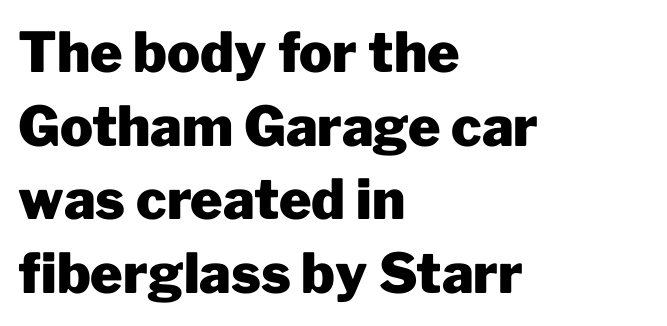
The image shows 55 px heavy sans-serif type, upright; set left-aligned, normal line spacing (1.34x), normal letter spacing, not underlined; low stroke contrast and a medium x-height.
